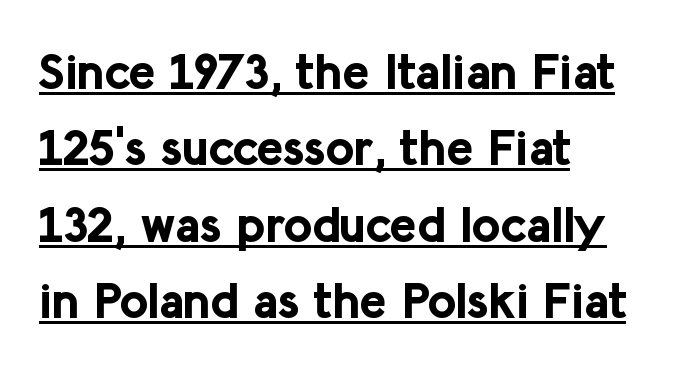
Leading matches the norm, producing a regular column. Check the space under the baseline: a stroke is drawn there. The axis of the letterforms is exactly vertical. The characters look thick and weighty, a clear bold.
